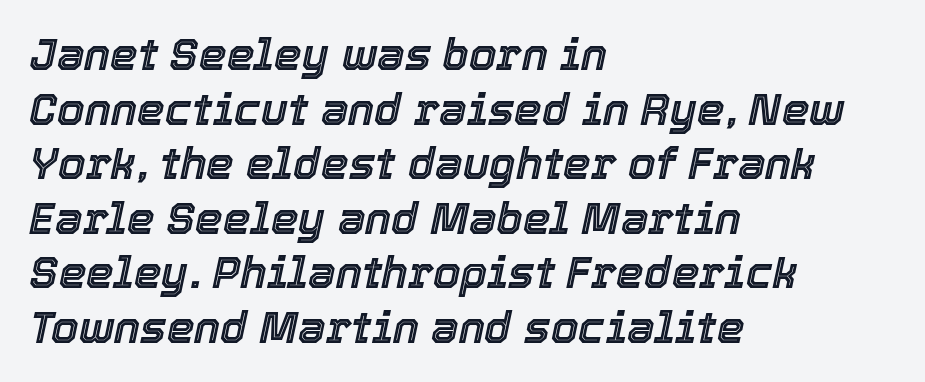
The gap between lines stays unmarked. The passage shown is typed in a proportional face where columns would drift. Caption: standard tracking, unaltered. Typeset ragged right — the left edge is the straight one. It's the slanting kind of type.
